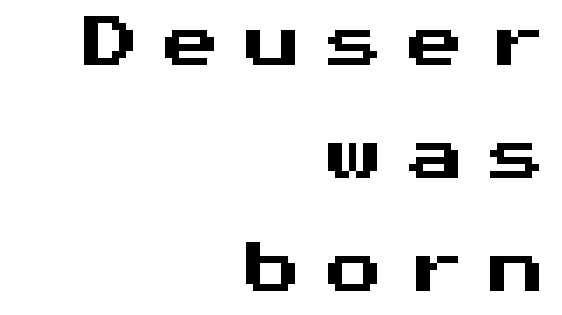
Horizontal bands of white between lines are thick stripes. What stands out about the letter spacing? Its width — letters are far apart. In terms of posture, this sample is upright. This rendering features lettering with no underline.
